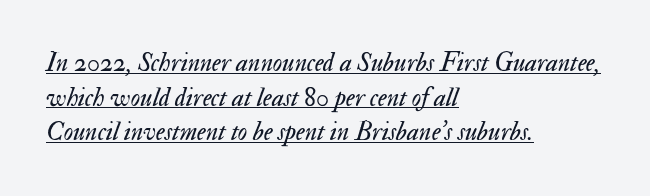
The image shows 26 px text type, italic (leaning right); set left-aligned, normal line spacing (1.33x), normal letter spacing, underlined.
